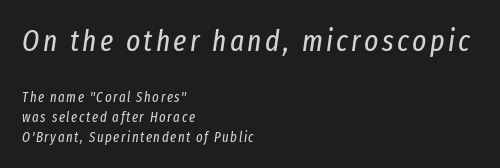
Vertical spacing — default. The font's italic variant was chosen for this text. This sample has the flowing, uneven cadence of proportional lettering. The passage is arranged the way most books set body copy — flush left.
